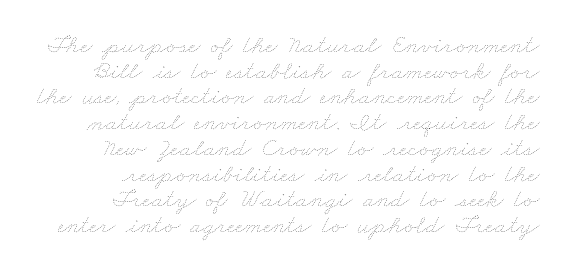
Q: Is the text bold? A: No.
Q: Is the text underlined? A: No.
Q: How is the paragraph aligned? A: Right-aligned.
Q: Is the spacing between letters normal or unusually wide? A: Normal.
Q: Is the spacing between lines tight, normal or loose? A: Tight.
